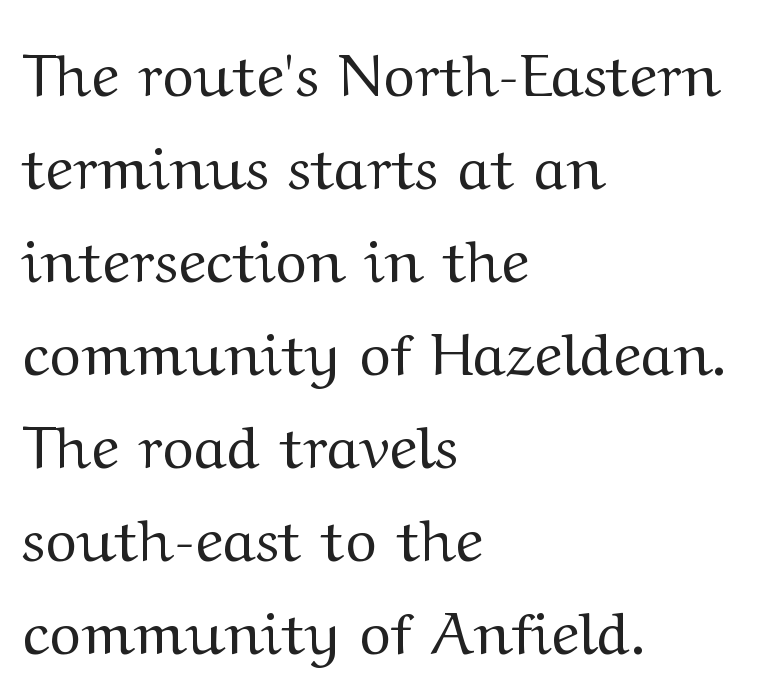
{"serif": "yes", "italic": "no", "bold": "no", "weight": "regular", "width": "wide", "stroke_contrast": "medium", "x_height": "medium", "monospaced": "no", "underline": "no", "align": "left", "line_spacing": "normal", "line_spacing_ratio": 1.55, "letter_spacing": "normal", "letter_spacing_em": 0.0, "glyph_px": 60}
